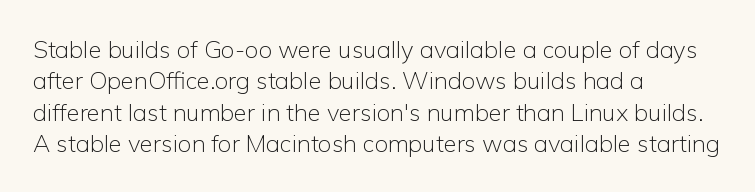
What stands out about the letter spacing? Nothing — it is the standard amount. Unmarked baselines from the first word to the last. The rendering anchors every line to the left-hand side. Regarding leading, the lines here are spaced in the standard way. Compared with a typical body face, this is equally light or lighter still. In terms of posture, this sample is upright.
